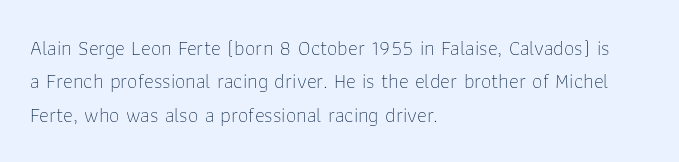
Q: Is the text bold? A: No.
Q: Is the text italic (slanted)? A: No, it is upright.
Q: Is the text underlined? A: No.
Q: How is the paragraph aligned? A: Left-aligned.
Q: Is the spacing between letters normal or unusually wide? A: Normal.
Q: Is the spacing between lines tight, normal or loose? A: Normal.
